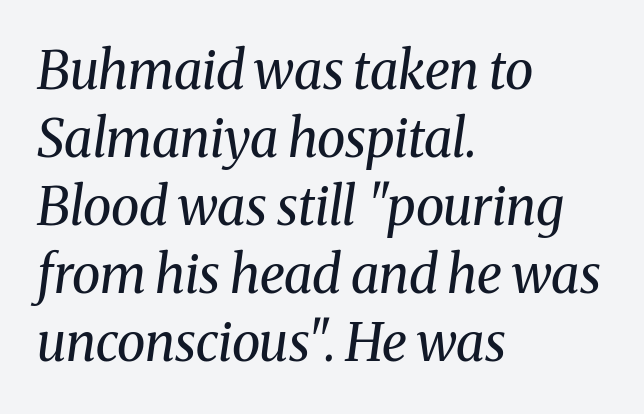
{"serif": "yes", "italic": "yes", "lean": "right", "slant_degrees": 8, "bold": "no", "weight": "regular", "width": "normal", "stroke_contrast": "medium", "x_height": "medium", "monospaced": "no", "underline": "no", "align": "left", "line_spacing": "normal", "line_spacing_ratio": 1.31, "letter_spacing": "normal", "letter_spacing_em": 0.0, "glyph_px": 52}
